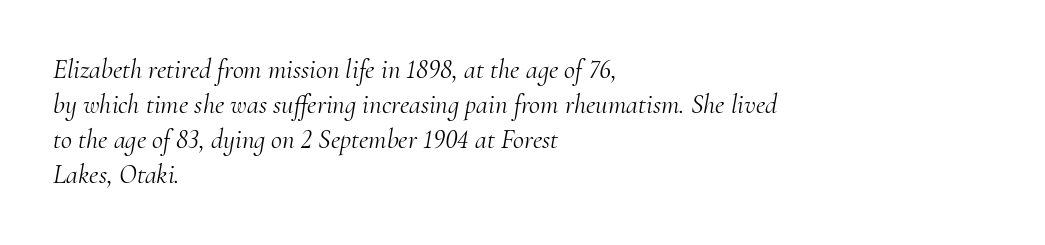
The compositor pushed each line to the left boundary. Stems here are at most as thick as an everyday book face. You could call the tracking neutral — neither tight nor loose. The leading is moderate, giving the passage an even texture.
